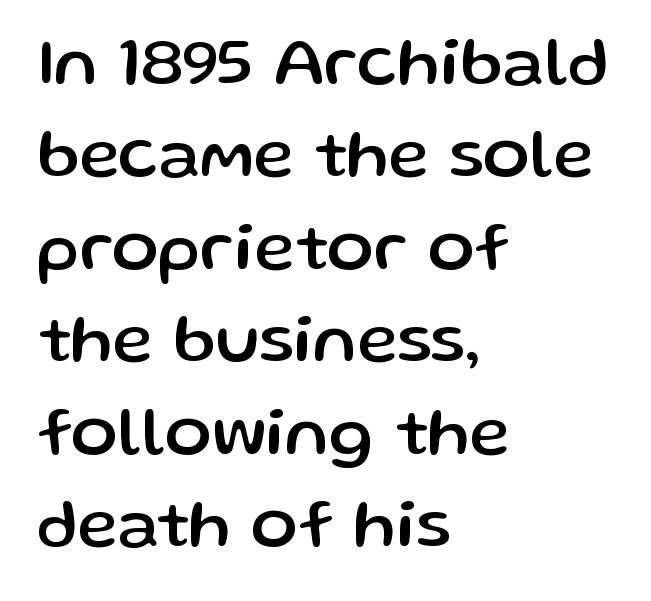
Q: Is the text italic (slanted)? A: No, it is upright.
Q: Is the typeface a serif or a sans-serif typeface? A: Sans-serif.
Q: Is the text underlined? A: No.
Q: How is the paragraph aligned? A: Left-aligned.
Q: Is the spacing between letters normal or unusually wide? A: Normal.
Q: Is the spacing between lines tight, normal or loose? A: Normal.
Q: Width (condensed, normal, or wide)? A: Normal.
Q: Stroke contrast? A: Low.
Q: x-height? A: Medium.
Q: Monospaced? A: No.
